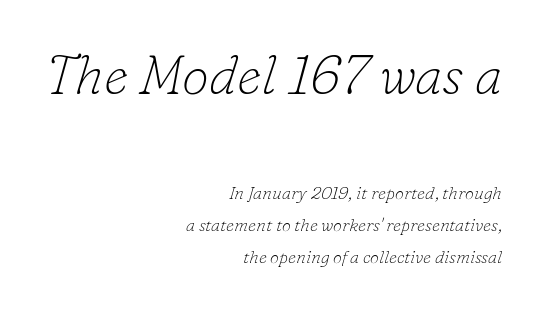
The first block has been scaled up relative to the second. The face looks like a standard text weight, possibly lighter. This is oblique type, the kind used for emphasis or titles. Between one letter and the next there's only the usual sliver of space. Yep, those are serifs on the letters. The words here are not underlined.
